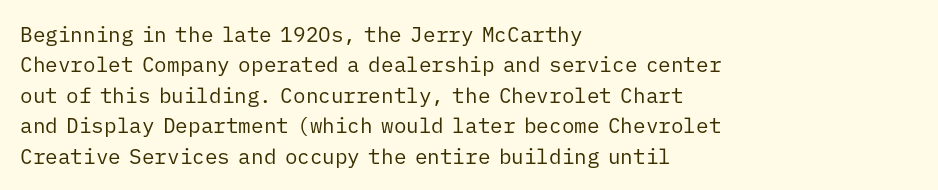
The image shows 21 px text type, upright; set left-aligned, normal line spacing (1.45x), normal letter spacing, not underlined.
